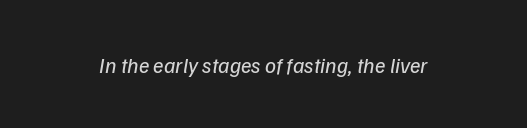
Q: Is the text bold? A: No.
Q: Is the text underlined? A: No.
Q: Is the spacing between letters normal or unusually wide? A: Normal.
